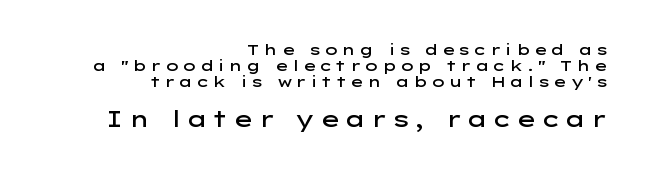
Q: Is the text bold? A: Semi-bold.
Q: Is the text italic (slanted)? A: No, it is upright.
Q: Is the text underlined? A: No.
Q: How is the paragraph aligned? A: Right-aligned.
Q: Is the spacing between lines tight, normal or loose? A: Tight.
Q: Which block of text is set in a larger size, the first (top) or the second (bottom)? A: The second (bottom) one.
